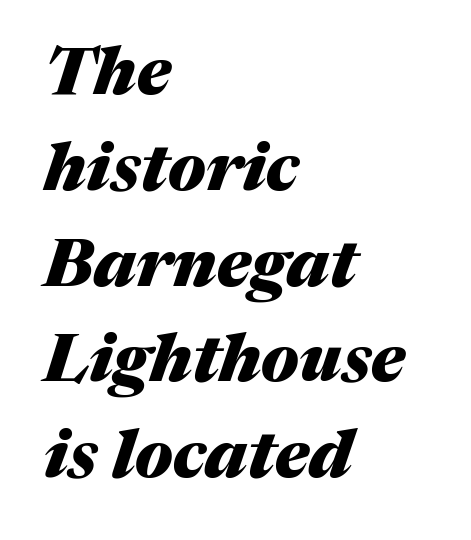
Q: Is the text bold? A: Yes.
Q: Is the text italic (slanted)? A: Yes, it leans right by about 17 degrees.
Q: Is the text underlined? A: No.
Q: How is the paragraph aligned? A: Left-aligned.
Q: Is the spacing between letters normal or unusually wide? A: Normal.
Q: Is the spacing between lines tight, normal or loose? A: Normal.
Q: Width (condensed, normal, or wide)? A: Normal.
Q: Stroke contrast? A: Medium.
Q: x-height? A: Medium.
Q: Monospaced? A: No.
